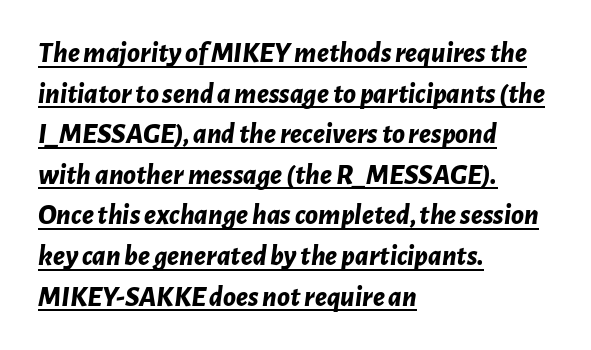
{"italic": "yes", "lean": "right", "slant_degrees": 7, "bold": "yes", "weight": "bold", "width": "normal", "stroke_contrast": "low", "x_height": "medium", "monospaced": "no", "underline": "yes", "align": "left", "line_spacing": "normal", "line_spacing_ratio": 1.4, "letter_spacing": "normal", "letter_spacing_em": 0.0, "glyph_px": 29}
